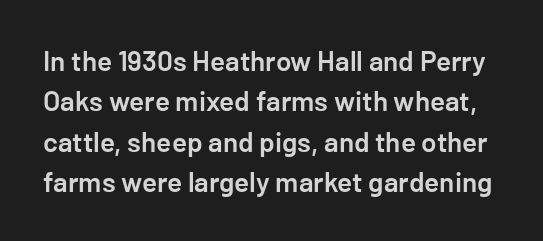
The image shows 28 px semibold sans-serif type, upright; set normal line spacing (1.44x), normal letter spacing, not underlined; low stroke contrast and a medium x-height.
